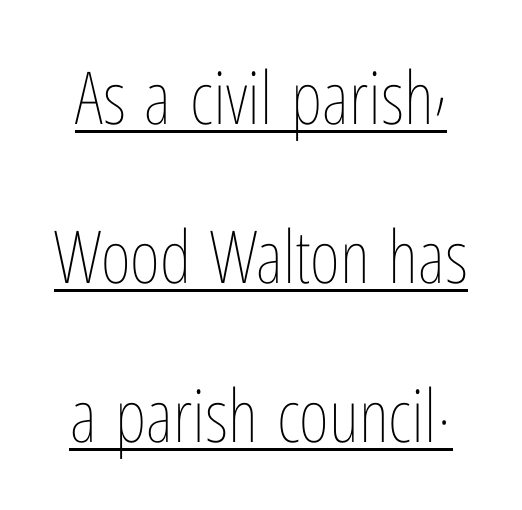
{"italic": "no", "bold": "no", "weight": "thin", "width": "condensed", "stroke_contrast": "low", "x_height": "medium", "monospaced": "no", "underline": "yes", "line_spacing": "loose", "line_spacing_ratio": 2.18, "letter_spacing": "normal", "letter_spacing_em": 0.0, "glyph_px": 73}
